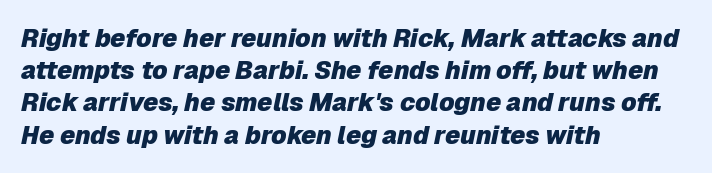
The image shows 25 px bold type, italic (leaning right); set left-aligned, normal line spacing (1.29x), normal letter spacing, not underlined.
